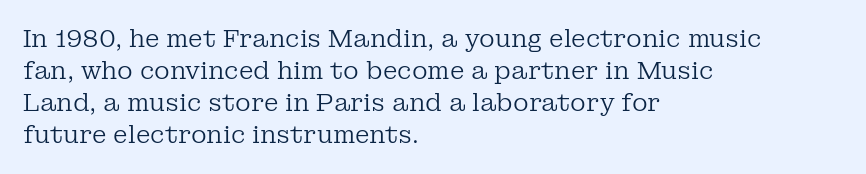
The image shows 24 px text type, upright; set left-aligned, normal line spacing (1.33x), normal letter spacing, not underlined.
